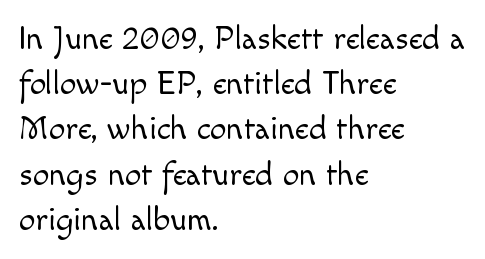
Q: Is the text bold? A: No.
Q: Is the text italic (slanted)? A: No, it is upright.
Q: Is the typeface a serif or a sans-serif typeface? A: Sans-serif.
Q: Is the text underlined? A: No.
Q: How is the paragraph aligned? A: Left-aligned.
Q: Is the spacing between letters normal or unusually wide? A: Normal.
Q: Is the spacing between lines tight, normal or loose? A: Normal.
Q: Width (condensed, normal, or wide)? A: Normal.
Q: x-height? A: Small.
Q: Monospaced? A: No.
